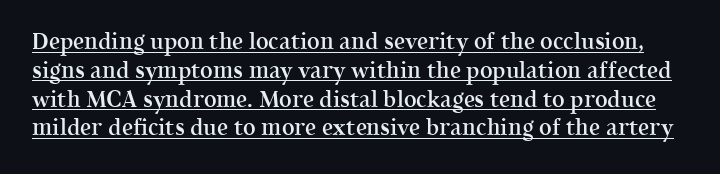
The image shows 22 px text type, upright; set normal line spacing (1.31x), normal letter spacing, underlined.
